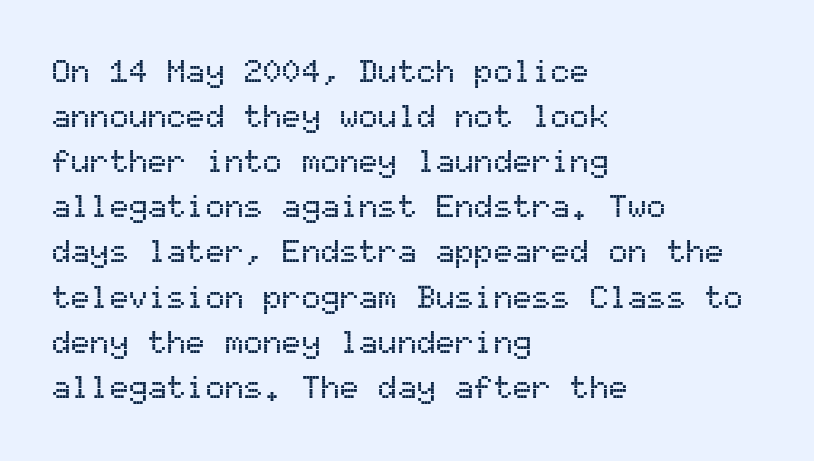
The image shows 32 px sans-serif type, upright, monospaced; set left-aligned, normal line spacing (1.41x), normal letter spacing, not underlined; medium stroke contrast and a medium x-height.
